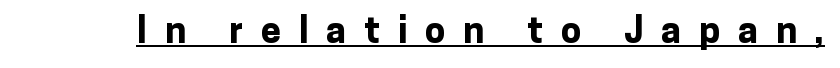
The image shows 36 px bold sans-serif type, upright; set unusually wide letter spacing (+0.5 em), underlined; low stroke contrast and a medium x-height.
